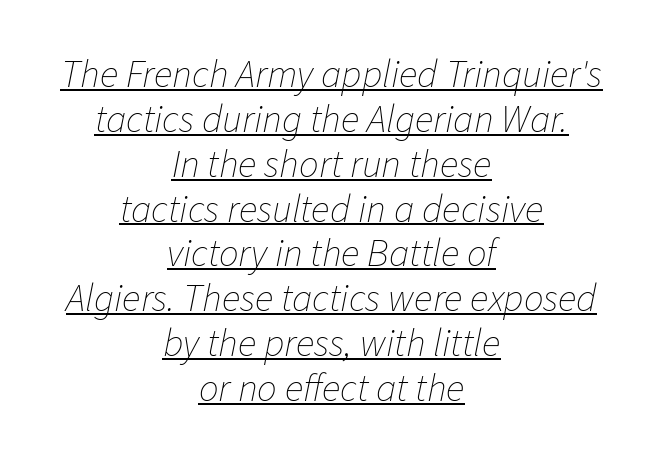
Proportional: the letters do not fall into vertical columns. Style check: oblique. These lines huddle together more closely than default settings would place them. Stroke mass is kept to a normal reading level or below.
